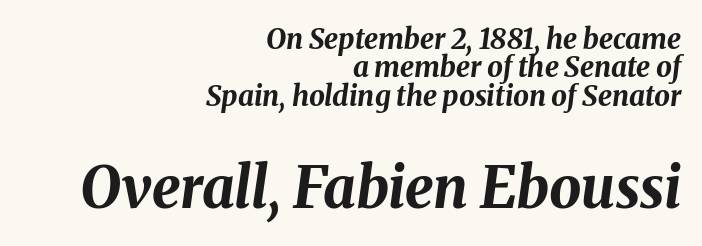
The image shows 57 px bold type, italic (leaning right); set right-aligned, tight line spacing (1.01x), normal letter spacing, not underlined; the second (bottom) block is 2.04x larger; medium stroke contrast and a medium x-height.
